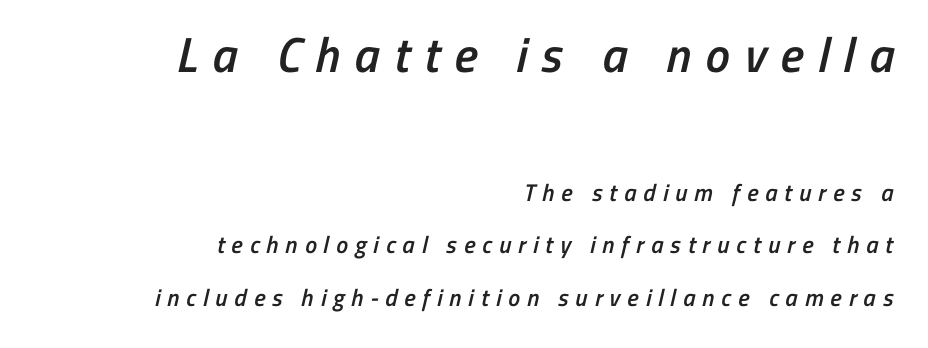
Q: Is the text bold? A: Semi-bold.
Q: Is the typeface a serif or a sans-serif typeface? A: Sans-serif.
Q: Is the text underlined? A: No.
Q: How is the paragraph aligned? A: Right-aligned.
Q: Is the spacing between letters normal or unusually wide? A: Unusually wide.
Q: Is the spacing between lines tight, normal or loose? A: Loose.
Q: Which block of text is set in a larger size, the first (top) or the second (bottom)? A: The first (top) one.
Q: Width (condensed, normal, or wide)? A: Condensed.
Q: Stroke contrast? A: Low.
Q: x-height? A: Medium.
Q: Monospaced? A: No.
